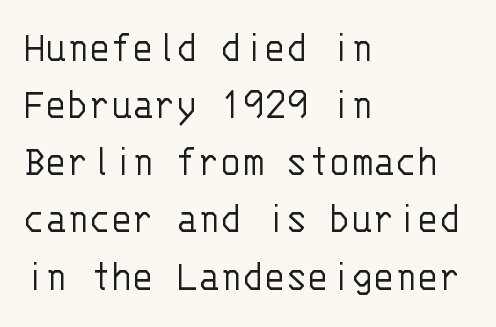
{"serif": "no", "italic": "no", "bold": "no", "weight": "light", "width": "normal", "stroke_contrast": "low", "x_height": "large", "monospaced": "yes", "underline": "no", "align": "left", "line_spacing": "normal", "line_spacing_ratio": 1.27, "letter_spacing": "normal", "letter_spacing_em": 0.0, "glyph_px": 45}
